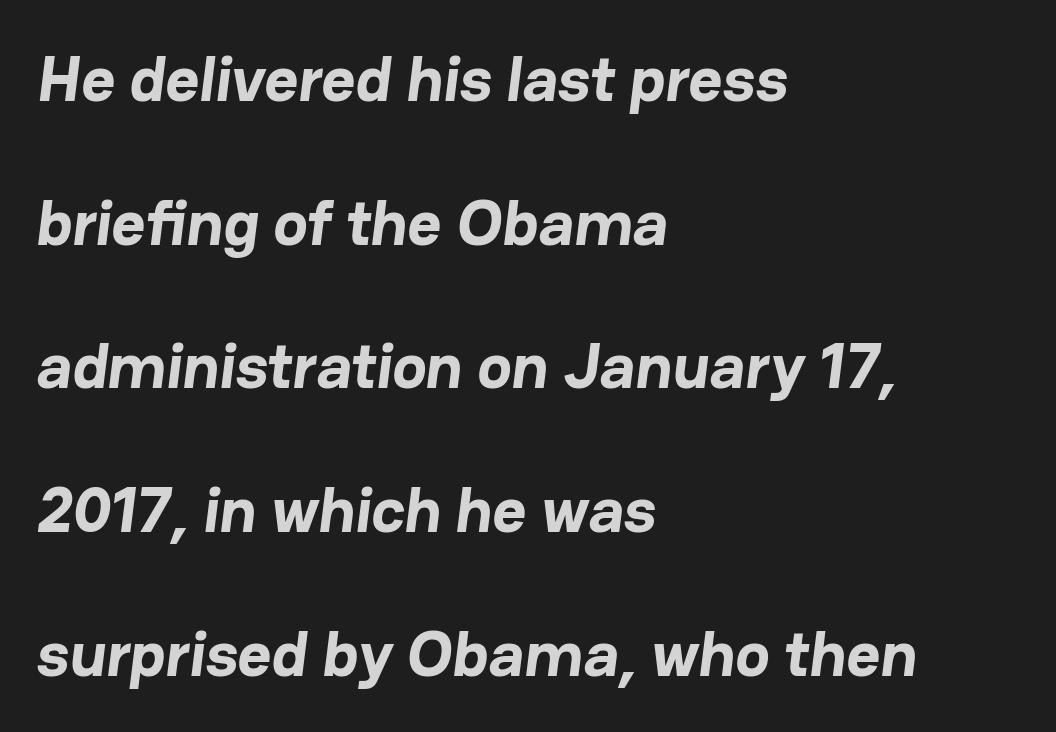
The image shows 65 px bold sans-serif type; set left-aligned, loose line spacing (2.21x), normal letter spacing, not underlined; low stroke contrast and a medium x-height.
